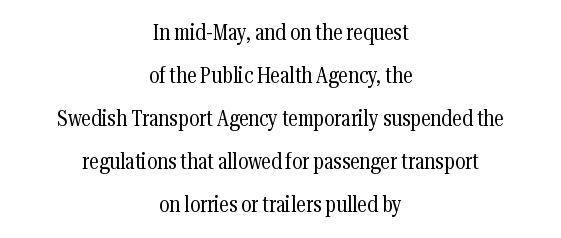
Q: Is the text bold? A: No.
Q: Is the text italic (slanted)? A: No, it is upright.
Q: Is the text underlined? A: No.
Q: How is the paragraph aligned? A: Centered.
Q: Is the spacing between letters normal or unusually wide? A: Normal.
Q: Is the spacing between lines tight, normal or loose? A: Loose.
